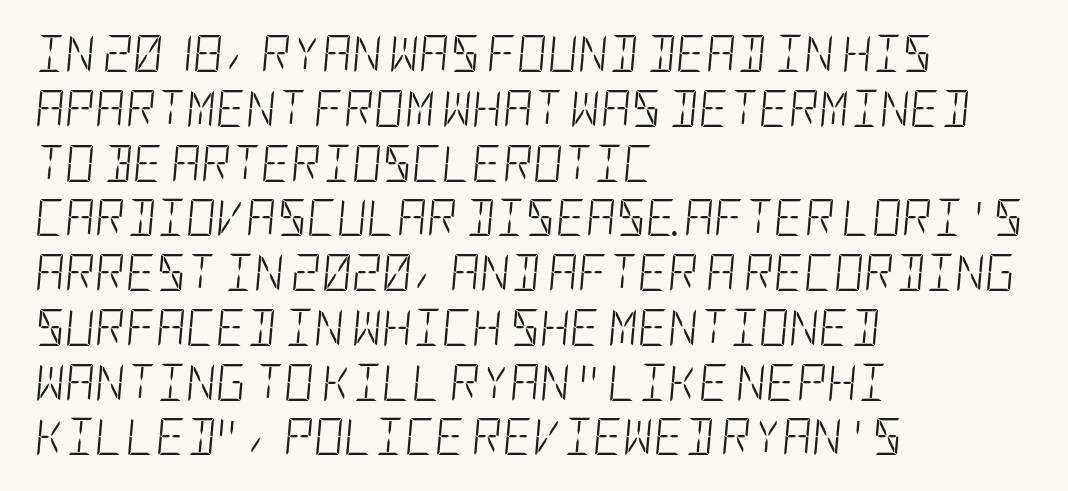
Inter-character spacing is left at the font's built-in metrics. Compared with typical paragraphs, the rows here are spaced about the same. These lines stack with their left ends in a neat column. Emphasis-style slanted type is in use.
